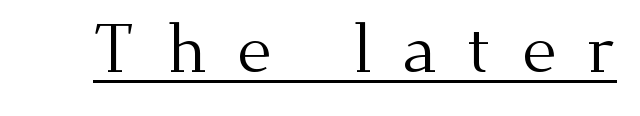
{"serif": "yes", "italic": "no", "bold": "no", "weight": "regular", "width": "normal", "stroke_contrast": "medium", "x_height": "small", "monospaced": "no", "underline": "yes", "letter_spacing": "wide", "letter_spacing_em": 0.46, "glyph_px": 67}
